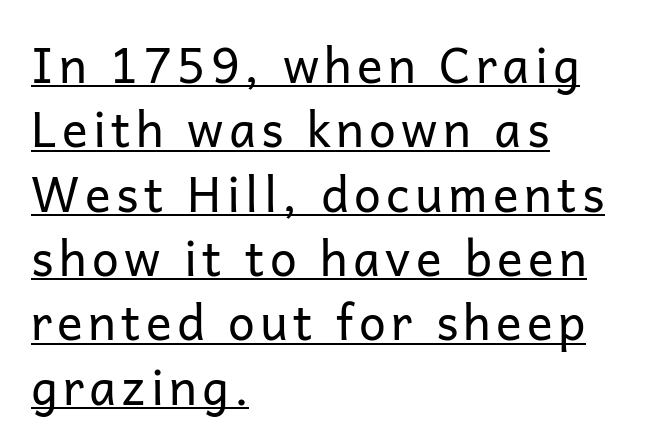
The image shows 48 px regular-weight sans-serif type, upright; set left-aligned, normal line spacing (1.34x), underlined; low stroke contrast and a medium x-height.
